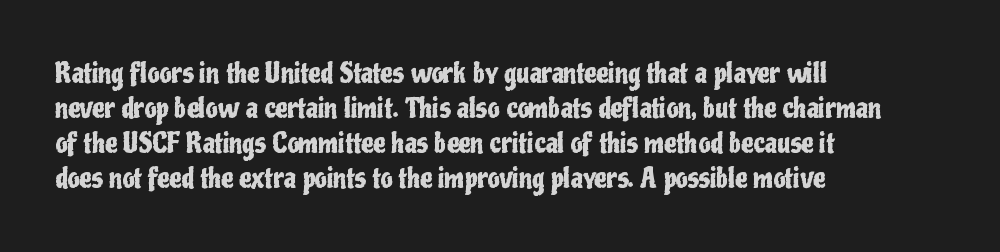
The image shows 27 px text type, upright; set left-aligned, normal line spacing (1.3x), normal letter spacing, not underlined.
